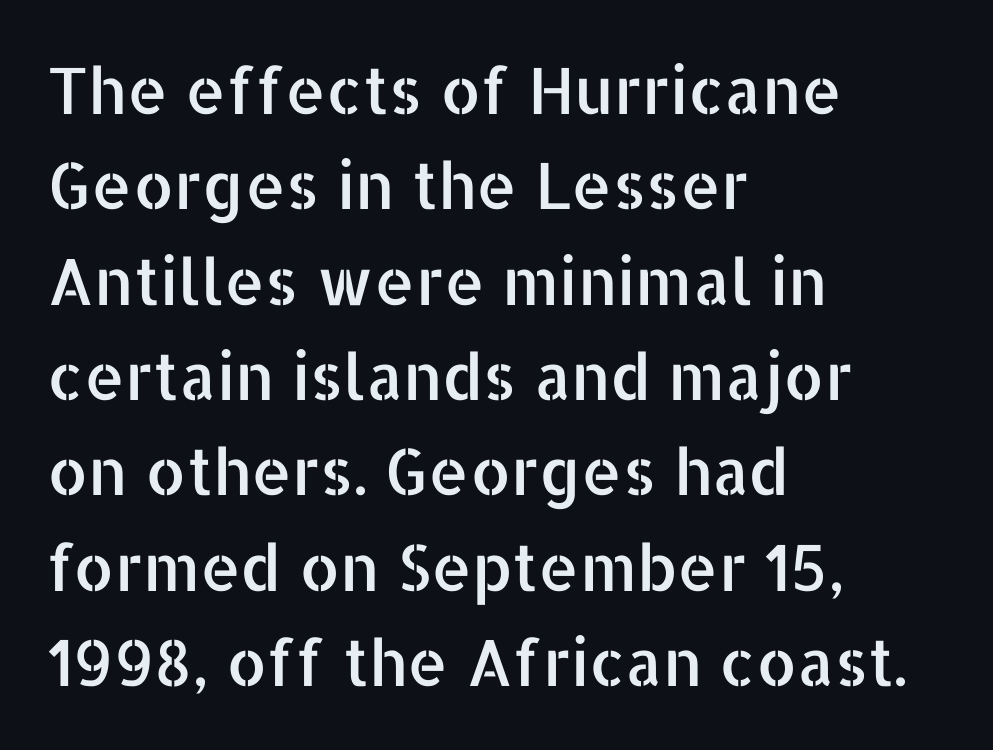
Q: Is the text italic (slanted)? A: No, it is upright.
Q: Is the typeface a serif or a sans-serif typeface? A: Sans-serif.
Q: Is the text underlined? A: No.
Q: How is the paragraph aligned? A: Left-aligned.
Q: Is the spacing between letters normal or unusually wide? A: Normal.
Q: Is the spacing between lines tight, normal or loose? A: Normal.
Q: Width (condensed, normal, or wide)? A: Normal.
Q: Stroke contrast? A: Low.
Q: x-height? A: Medium.
Q: Monospaced? A: No.
